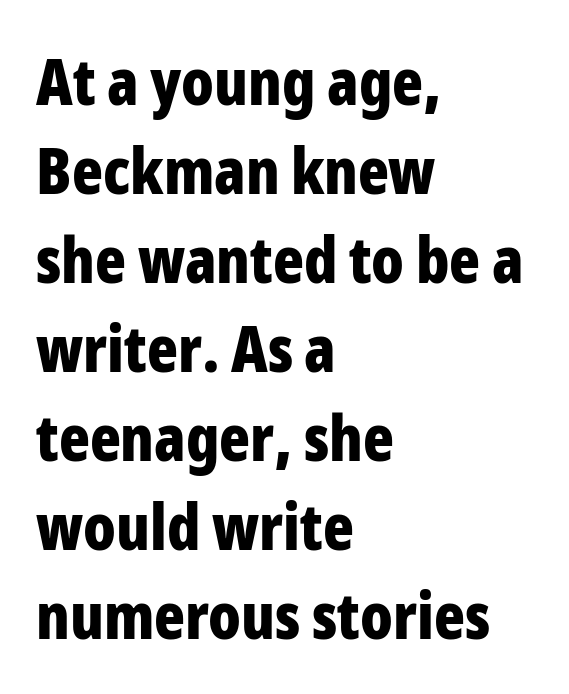
The image shows 64 px bold, condensed sans-serif type, upright; set left-aligned, normal line spacing (1.39x), normal letter spacing, not underlined; low stroke contrast and a medium x-height.
